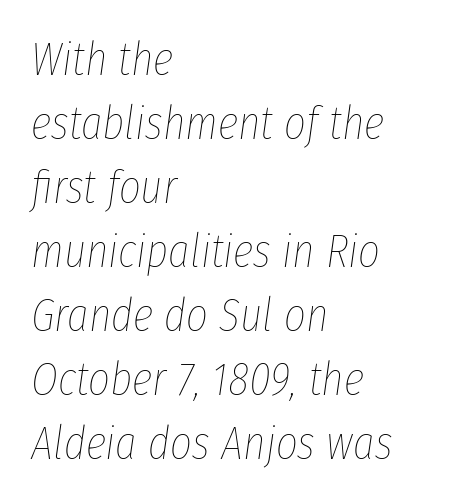
The passage shown is typed in a proportional face where columns would drift. Honestly, there is no underline to notice here at all. Italic: yes, the glyphs are oblique. Counters stay open thanks to moderate or lighter strokes. The face used here is rendered with its standard letterfit.
